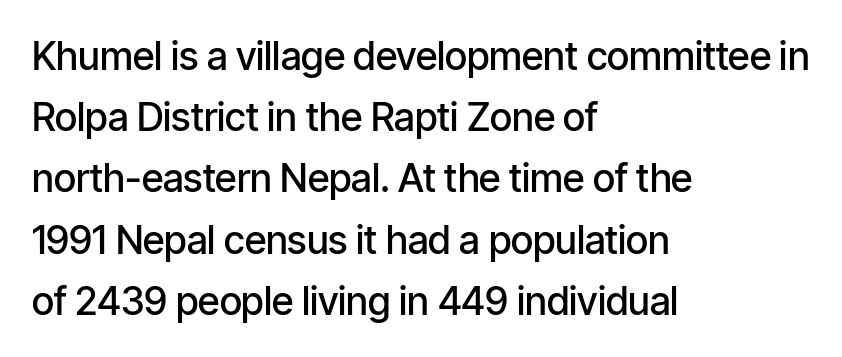
The vertical gap from one line to the next is medium. A typesetter would mark this as roman, not italic. The area under the type is left untouched. Font category for this specimen: sans-serif. In terms of weight, the rendering is demibold, just under bold. Nothing unusual about the tracking: characters are spaced as the font intends.
